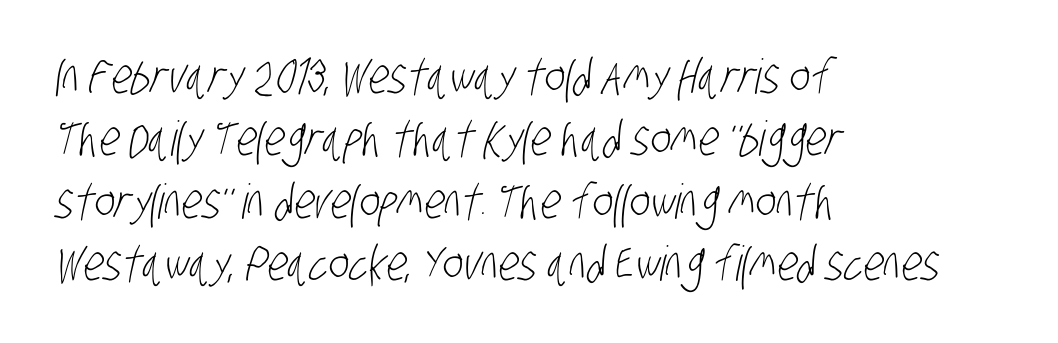
Look at the tracking — it's just the regular setting, nothing added. The space beneath each line is pristine and unruled. Varying glyph widths throughout — classic text-font behaviour. The typesetting does not lean heavy: it is not bold. Short and long lines alike share a common starting point at left. Quick note: interline space is typical.
